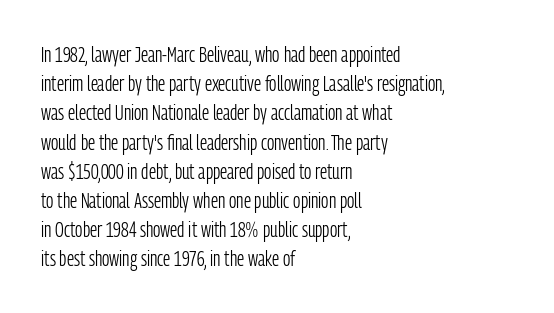
Q: Is the text bold? A: No.
Q: Is the text italic (slanted)? A: No, it is upright.
Q: Is the text underlined? A: No.
Q: How is the paragraph aligned? A: Left-aligned.
Q: Is the spacing between letters normal or unusually wide? A: Normal.
Q: Is the spacing between lines tight, normal or loose? A: Normal.
